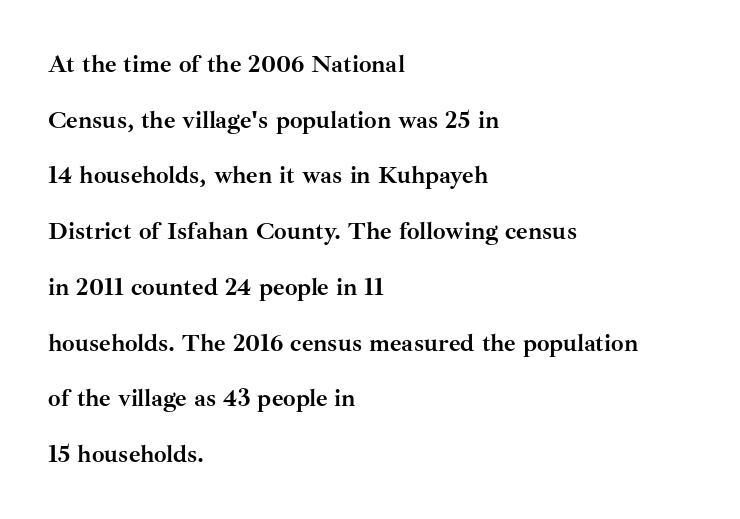
There is no visible air inserted between adjacent glyphs. Weight check: bold — yes, fully. The ragged edge is on the right, which tells us the setting is flush left. Anything drawn beneath the words? Only blank space. Widely set lines give the paragraph a tall, airy silhouette.
